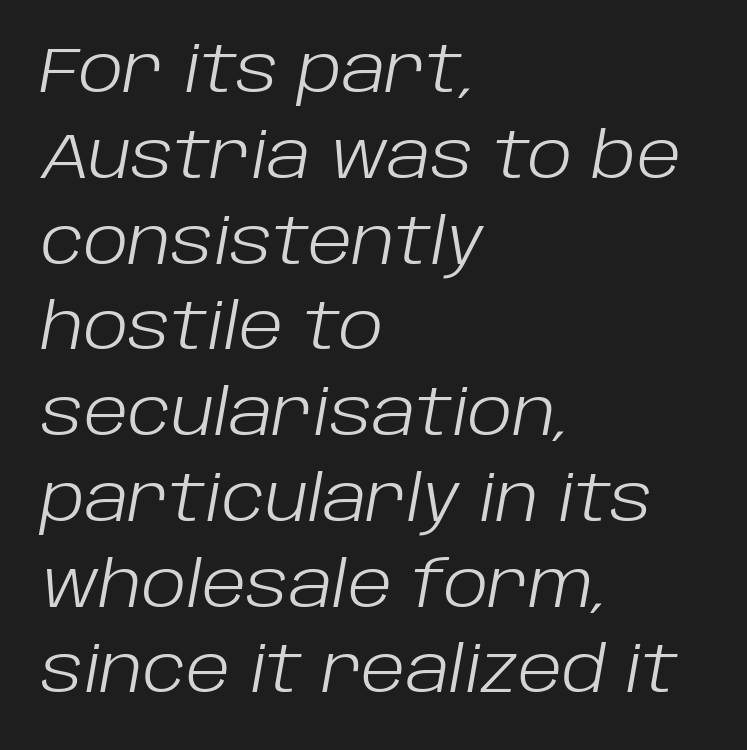
The image shows 64 px light type, italic (leaning right); set left-aligned, normal line spacing (1.34x), normal letter spacing, not underlined; low stroke contrast and a large x-height.
